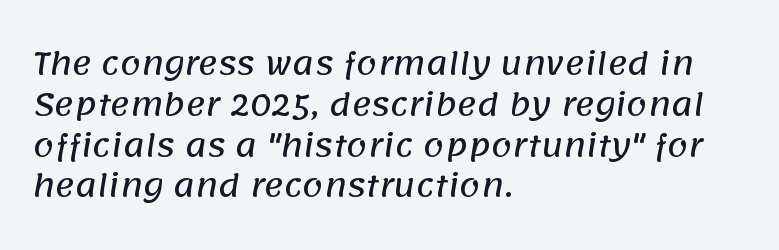
Look at the tracking — it's just the regular setting, nothing added. The designer went with a sans here, leaving each stem footless. These lines sit exactly where default settings would place them. The letters advance in unequal steps, a hallmark of proportional type. The baseline area is clear. Short and long lines alike share a common starting point at left.
